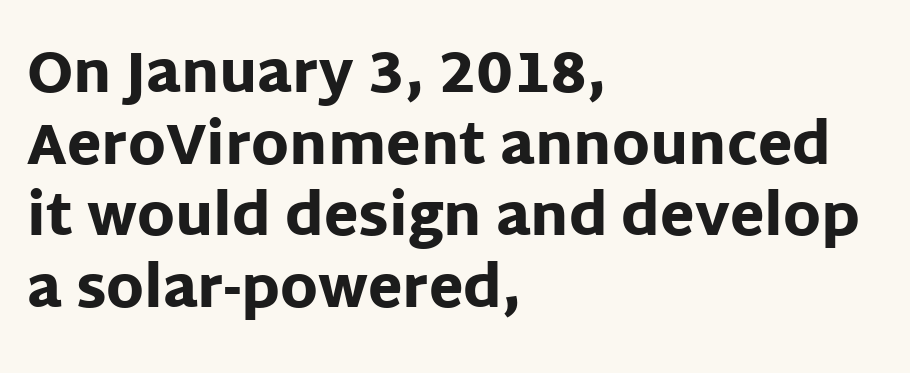
Bold? Absolutely — the strokes are thick and heavy. Baseline-to-baseline distance is the conventional proportion of letter height. The typesetter chose a ragged-right arrangement here. This sample uses plain, unmodified letter spacing. Honestly, there is no underline to notice here at all. The face used here is proportionally spaced, like ordinary book or web type.
